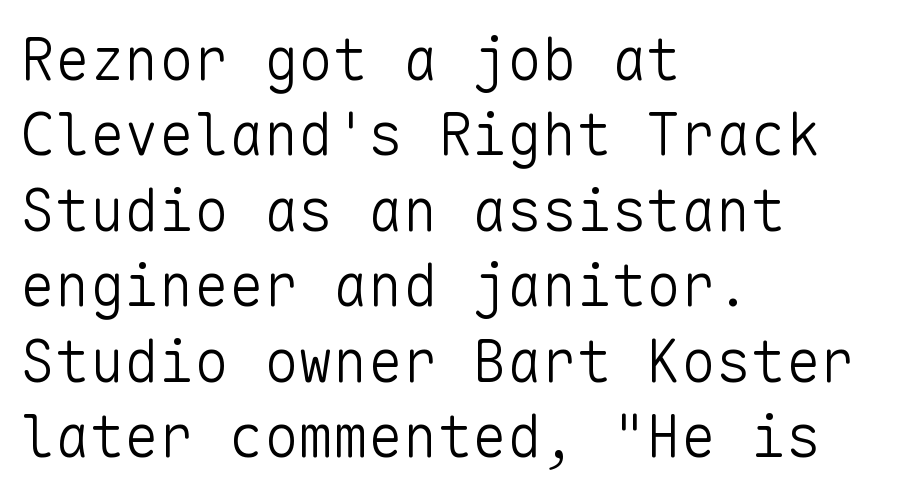
The image shows 58 px light sans-serif type, upright, monospaced; set left-aligned, normal line spacing (1.3x), normal letter spacing, not underlined; low stroke contrast and a medium x-height.
